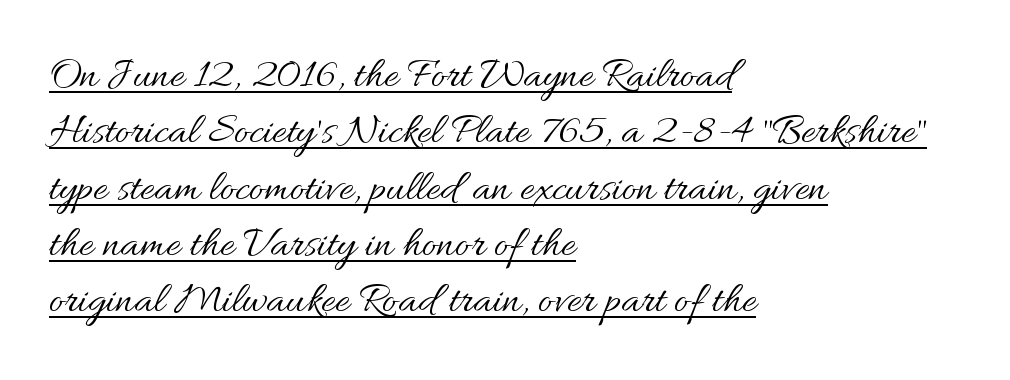
The image shows 44 px regular-weight type; set left-aligned, normal line spacing (1.28x), normal letter spacing, underlined; medium stroke contrast and a small x-height.
